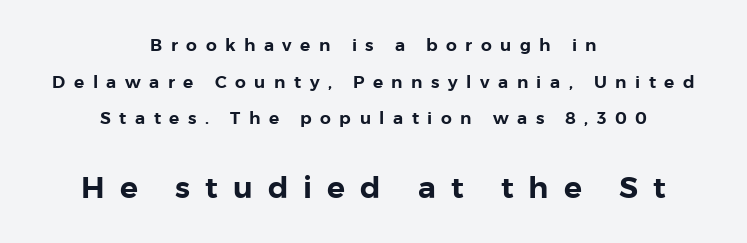
The typesetter chose a symmetrical, centered arrangement here. Nothing sits at the stroke ends, so this counts as sans-serif. Rendered with straight, roman letterforms. Does the bottom block carry the larger type? Yes, it does. Leading: increased.
